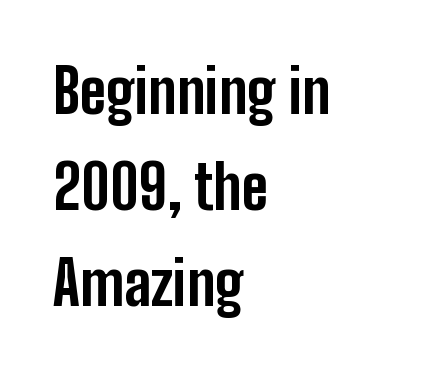
Does the type have serifs? No, each stem ends abruptly. Where is the straight margin? On the left. Underline: absent. The letters sit at their default tracking, neither squeezed nor spread. You can tell it's not italic because the verticals are truly vertical. Strong, thick strokes mark this as bold type.
